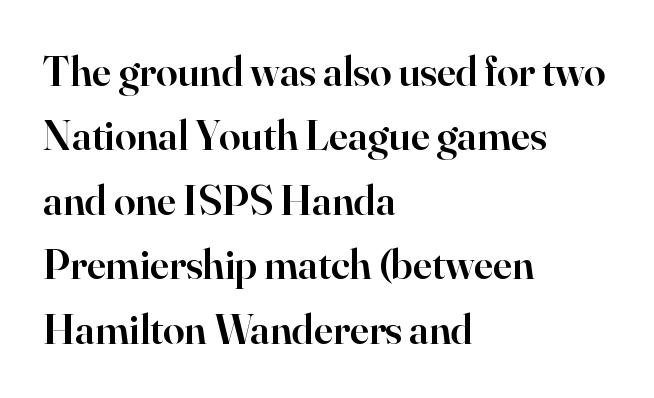
The image shows 43 px semibold serif type, upright; set left-aligned, normal line spacing (1.5x), normal letter spacing, not underlined; high stroke contrast and a small x-height.
